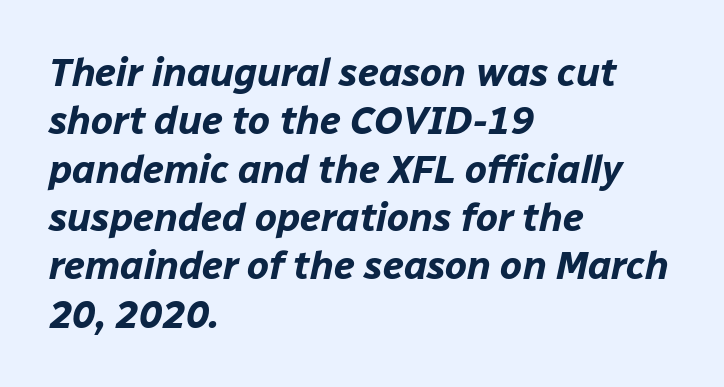
How heavy is the stroke? Heavy — this is a bold. Quick note: italic. Glyph-to-glyph distance matches everyday printed text. Do the characters align in a grid? No, the font is proportional. Honestly, there is no underline to notice here at all. One-word summary of the alignment: left.
